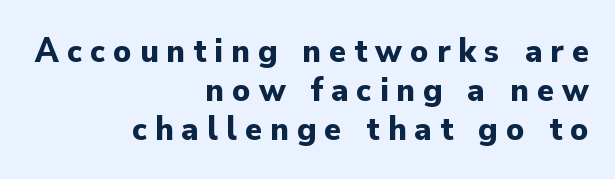
Font category for this specimen: sans-serif. The letters advance in unequal steps, a hallmark of proportional type. Students, this is bold: see how much ink each stroke carries. Characters remain perfectly vertical along every line. Glyph-to-glyph distance is far greater than everyday printed text. Very little white space separates one row of letters from the next.
